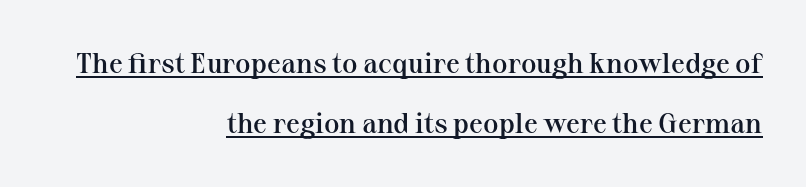
The image shows 28 px semibold serif type, upright; set right-aligned, loose line spacing (2.14x), normal letter spacing, underlined; medium stroke contrast and a medium x-height.
